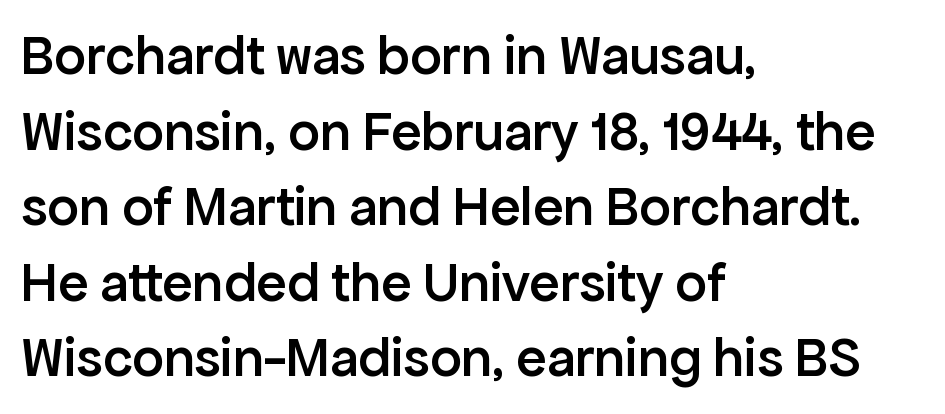
The image shows 56 px semibold sans-serif type, upright; set left-aligned, normal line spacing (1.35x), normal letter spacing, not underlined; low stroke contrast and a medium x-height.
